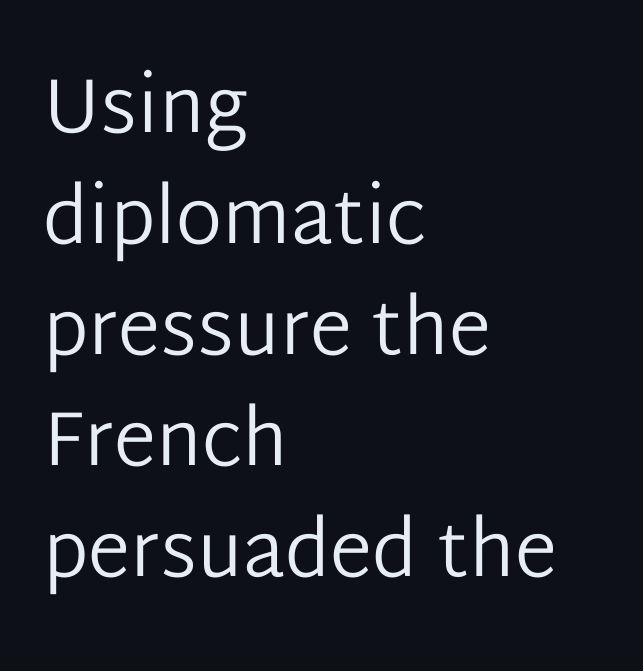
One-word summary of the alignment: left. Each word holds together tightly as a unit, with standard inter-letter gaps. Every stem runs plumb, perpendicular to the baseline. Note: no serifs on the glyphs. Each letter keeps its own natural width here, so spacing adapts to shape.
